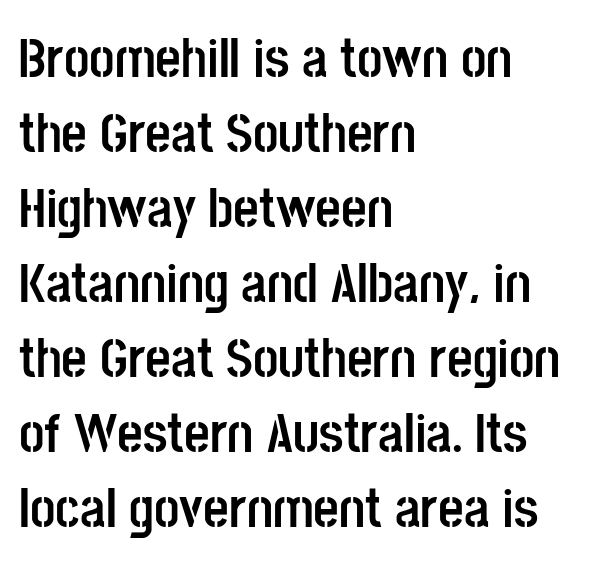
The image shows 56 px semibold, condensed sans-serif type, upright; set left-aligned, normal line spacing (1.34x), normal letter spacing, not underlined; low stroke contrast and a large x-height.
